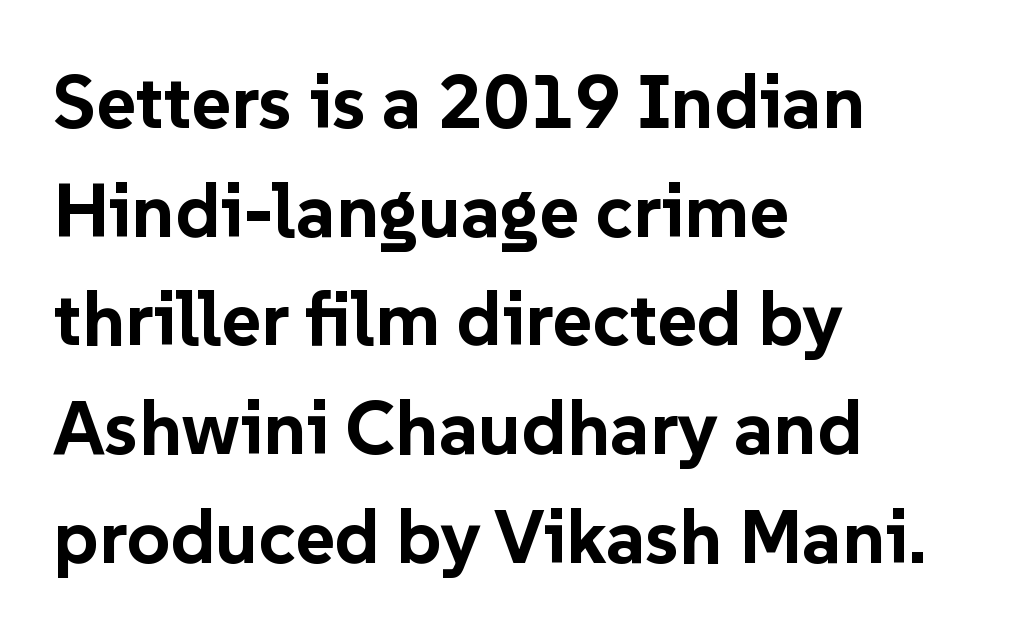
The letters advance in unequal steps, a hallmark of proportional type. In terms of leading, this rendering sits right in the middle. You can tell from the bare stems that sans-serif type was used. Heavy-handed strokes throughout: this text is bold. If you drew a line through each stem, it would be perfectly vertical.
